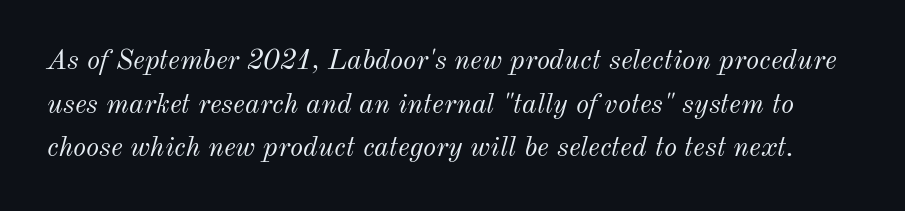
The image shows 28 px light type, italic (leaning right); set normal line spacing (1.56x), normal letter spacing, not underlined; medium stroke contrast and a small x-height.
